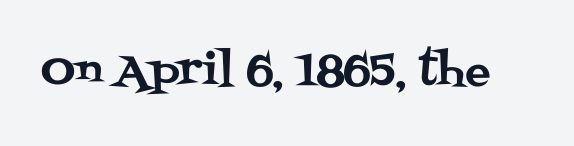
Q: Is the text italic (slanted)? A: No, it is upright.
Q: Is the typeface a serif or a sans-serif typeface? A: Serif.
Q: Is the text underlined? A: No.
Q: Is the spacing between letters normal or unusually wide? A: Normal.
Q: Width (condensed, normal, or wide)? A: Normal.
Q: Stroke contrast? A: Medium.
Q: x-height? A: Large.
Q: Monospaced? A: No.
